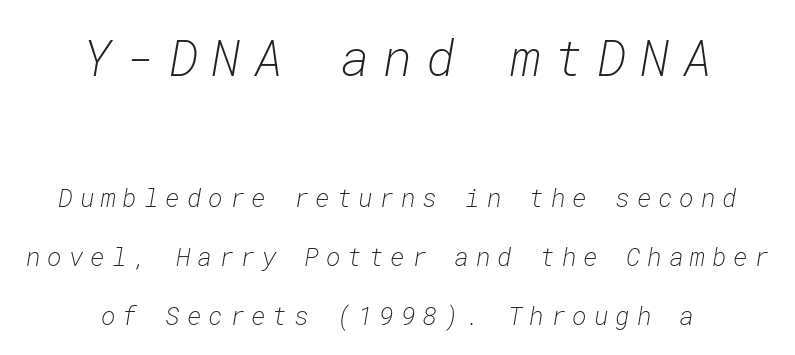
Underlining? Definitely not there. Each letter, wide or thin by design, is forced into the same width here. The whitespace from short lines is split evenly between both sides. Looking at the ascenders, they clearly lean.
